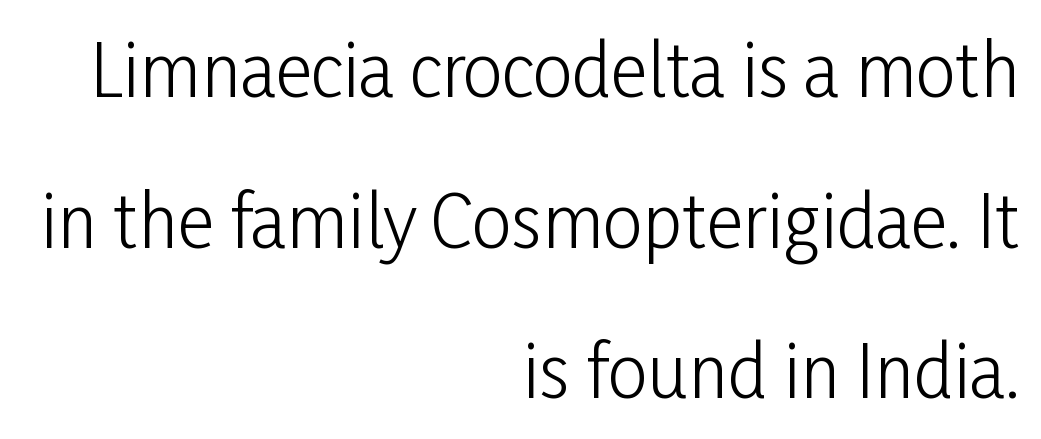
Does the type have serifs? No, each stem ends abruptly. The rendering keeps characters at their native spacing. Notice the wide empty band between every row — that's loose leading. Do the letters lean? They stand straight. The paragraph shown leans on its right margin. Honestly, there is no underline to notice here at all.
